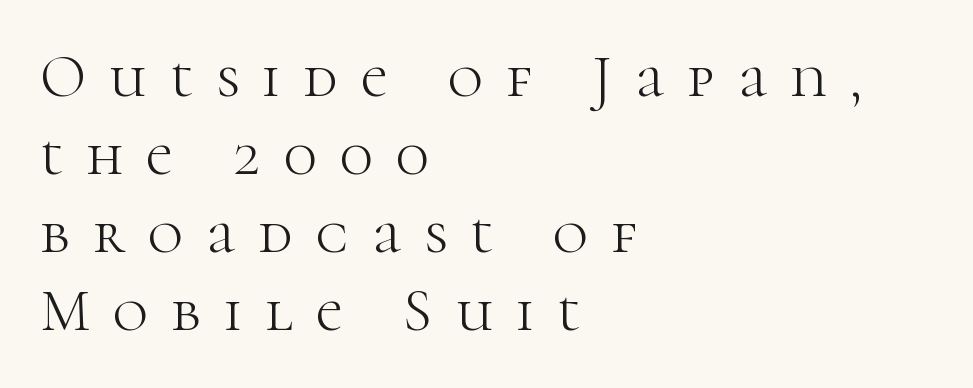
The image shows 60 px light serif type, upright; set left-aligned, normal line spacing (1.3x), unusually wide letter spacing (+0.39 em), not underlined; high stroke contrast and a medium x-height.
